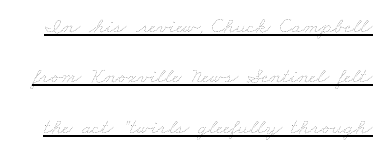
A baseline rule has been typeset under these characters. No heavy texture on the line: the type isn't bold. Quick note: interline space is abundant. No extra tracking has been applied to these lines.
